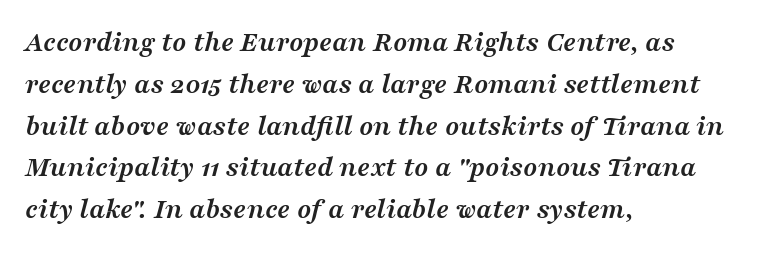
The image shows 29 px semibold, wide serif type, italic (leaning right); set left-aligned, normal line spacing (1.44x), normal letter spacing, not underlined; medium stroke contrast and a medium x-height.
